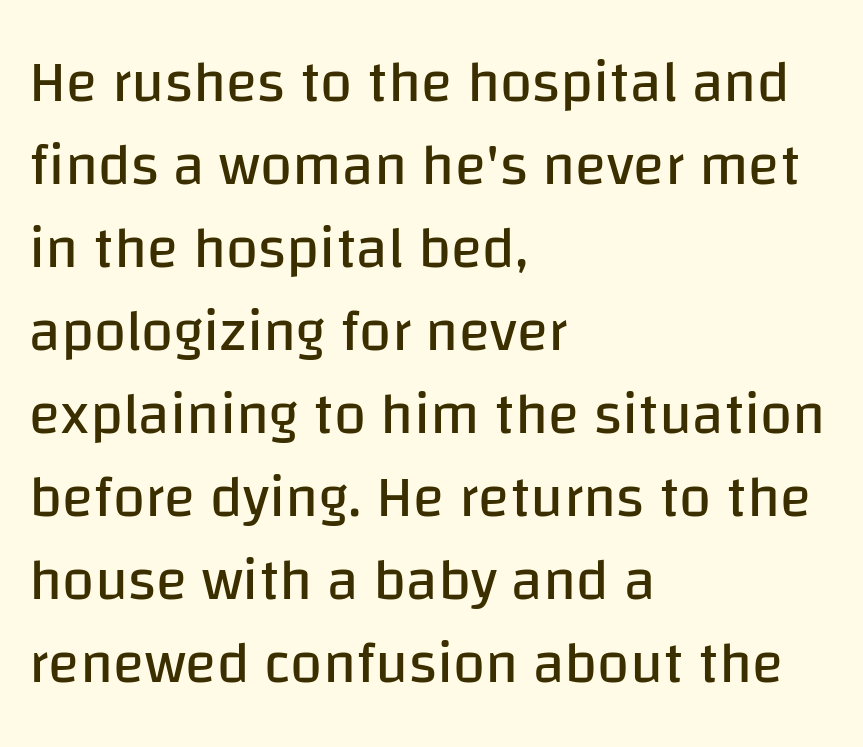
{"serif": "no", "italic": "no", "bold": "no", "weight": "regular", "width": "normal", "stroke_contrast": "low", "x_height": "large", "monospaced": "no", "underline": "no", "align": "left", "line_spacing": "normal", "line_spacing_ratio": 1.43, "letter_spacing": "normal", "letter_spacing_em": 0.0, "glyph_px": 58}
